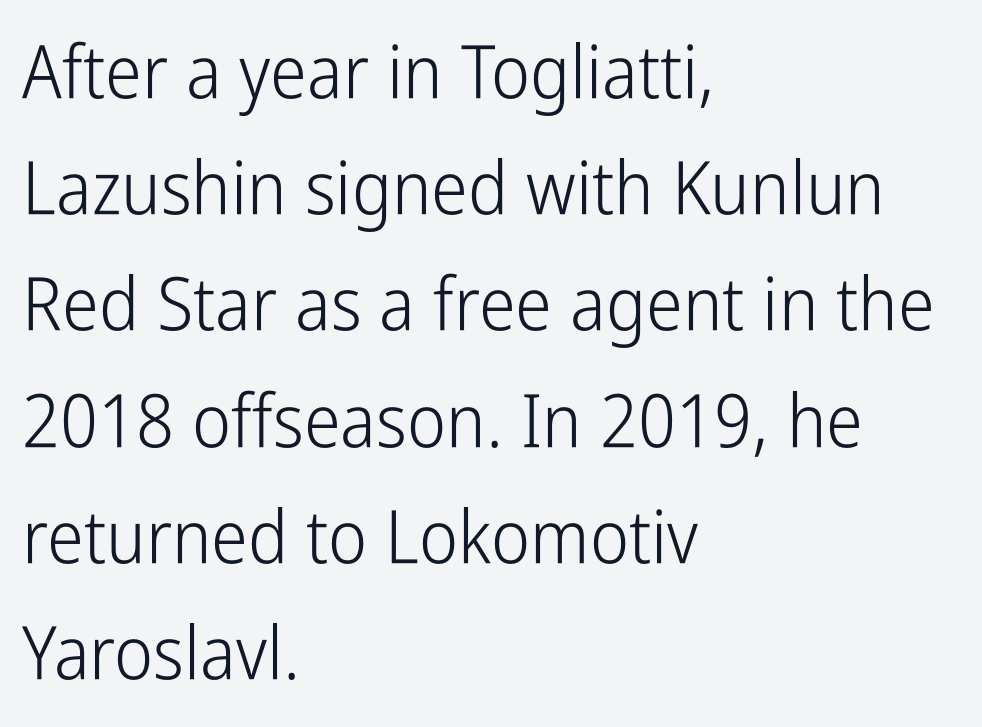
Q: Is the text bold? A: No.
Q: Is the text italic (slanted)? A: No, it is upright.
Q: Is the typeface a serif or a sans-serif typeface? A: Sans-serif.
Q: Is the text underlined? A: No.
Q: How is the paragraph aligned? A: Left-aligned.
Q: Is the spacing between letters normal or unusually wide? A: Normal.
Q: Is the spacing between lines tight, normal or loose? A: Normal.
Q: Width (condensed, normal, or wide)? A: Condensed.
Q: Stroke contrast? A: Low.
Q: x-height? A: Medium.
Q: Monospaced? A: No.
